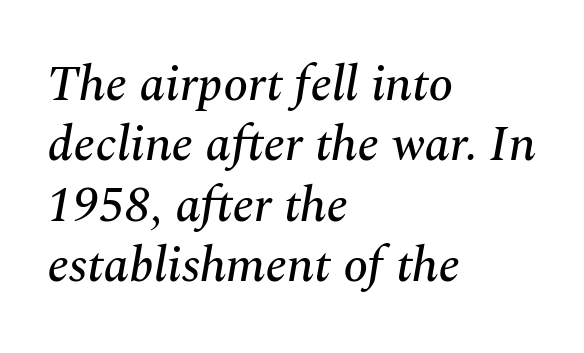
Plain, unruled lines of type. Are there feet on the stems? There are — it's a serif. Yep, that's italic — everything's leaning. Honestly, the letter spacing is just normal — you wouldn't notice it.
